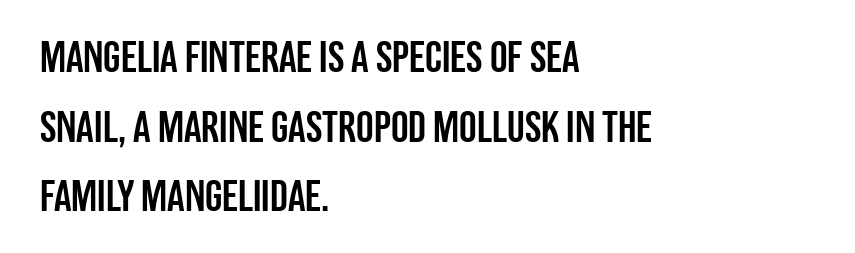
Q: Is the text italic (slanted)? A: No, it is upright.
Q: Is the typeface a serif or a sans-serif typeface? A: Sans-serif.
Q: Is the text underlined? A: No.
Q: How is the paragraph aligned? A: Left-aligned.
Q: Is the spacing between letters normal or unusually wide? A: Normal.
Q: Is the spacing between lines tight, normal or loose? A: Normal.
Q: Width (condensed, normal, or wide)? A: Condensed.
Q: Stroke contrast? A: Low.
Q: x-height? A: Large.
Q: Monospaced? A: No.
